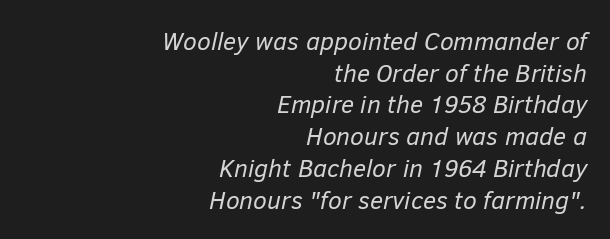
{"italic": "yes", "lean": "right", "slant_degrees": 12, "bold": "no", "underline": "no", "align": "right", "line_spacing": "normal", "line_spacing_ratio": 1.27, "letter_spacing": "normal", "letter_spacing_em": 0.0, "glyph_px": 25}
